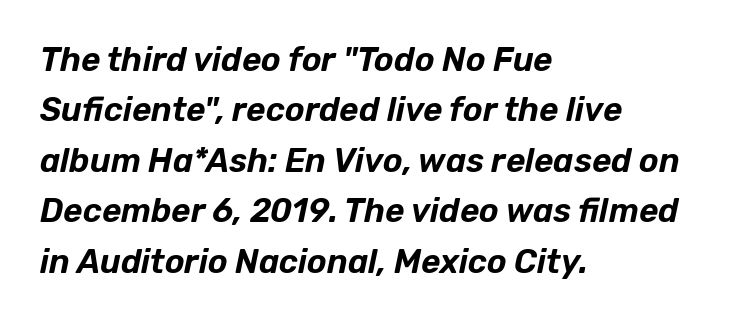
The words here are not underlined. Note the varied advance widths — an 'i' is clearly narrower than an 'm'. Typeset ragged right — the left edge is the straight one. Quick note: italic. Words appear dense and cohesive because spacing is normal.
